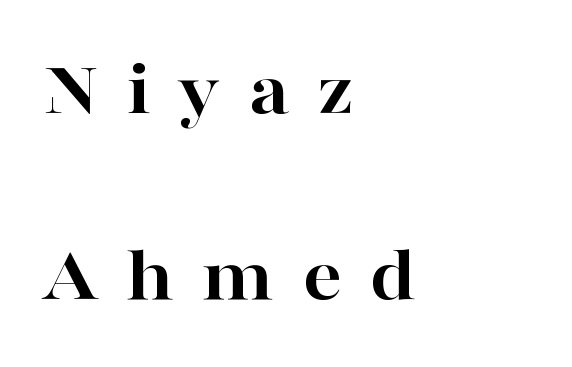
Q: Is the text bold? A: Yes.
Q: Is the text italic (slanted)? A: No, it is upright.
Q: Is the typeface a serif or a sans-serif typeface? A: Serif.
Q: Is the text underlined? A: No.
Q: How is the paragraph aligned? A: Left-aligned.
Q: Is the spacing between letters normal or unusually wide? A: Unusually wide.
Q: Is the spacing between lines tight, normal or loose? A: Loose.
Q: Width (condensed, normal, or wide)? A: Wide.
Q: Stroke contrast? A: High.
Q: x-height? A: Medium.
Q: Monospaced? A: No.
